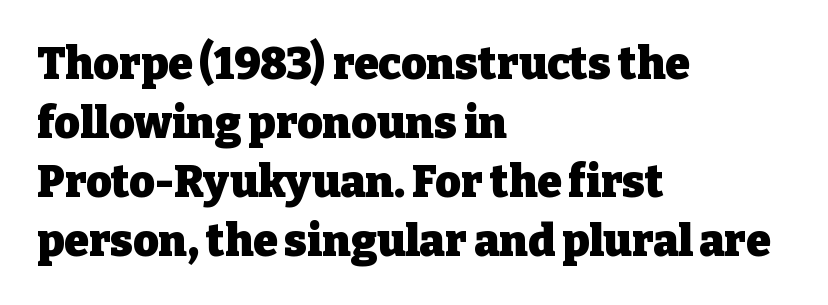
The image shows 44 px heavy serif type, upright; set left-aligned, normal line spacing (1.34x), normal letter spacing, not underlined; low stroke contrast and a medium x-height.
